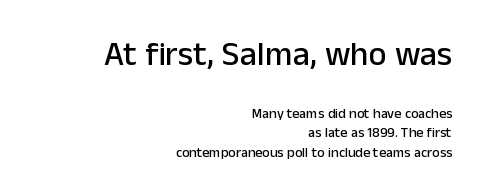
The image shows 34 px sans-serif type, upright; set right-aligned, normal line spacing (1.36x), normal letter spacing, not underlined; the first (top) block is 2.43x larger; low stroke contrast and a medium x-height.
